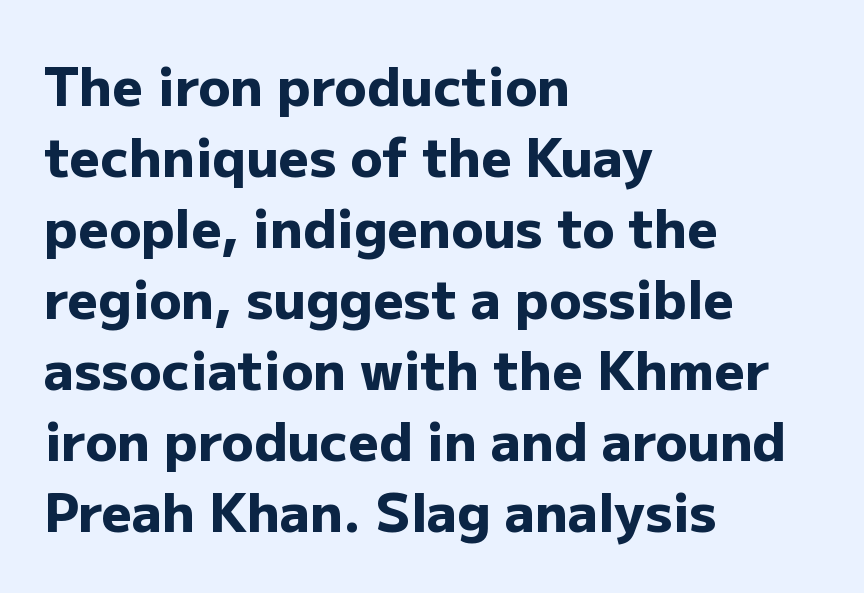
Q: Is the text bold? A: Yes.
Q: Is the text italic (slanted)? A: No, it is upright.
Q: Is the typeface a serif or a sans-serif typeface? A: Sans-serif.
Q: Is the text underlined? A: No.
Q: How is the paragraph aligned? A: Left-aligned.
Q: Is the spacing between letters normal or unusually wide? A: Normal.
Q: Is the spacing between lines tight, normal or loose? A: Normal.
Q: Width (condensed, normal, or wide)? A: Normal.
Q: Stroke contrast? A: Low.
Q: x-height? A: Medium.
Q: Monospaced? A: No.
